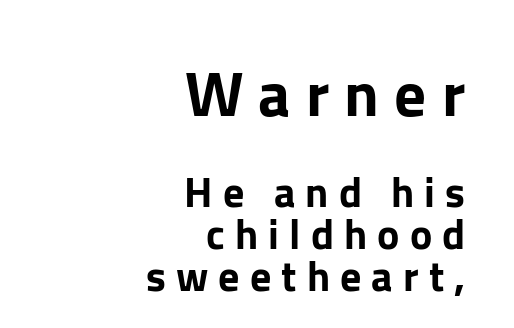
Q: Is the text italic (slanted)? A: No, it is upright.
Q: Is the typeface a serif or a sans-serif typeface? A: Sans-serif.
Q: Is the text underlined? A: No.
Q: How is the paragraph aligned? A: Right-aligned.
Q: Is the spacing between letters normal or unusually wide? A: Unusually wide.
Q: Is the spacing between lines tight, normal or loose? A: Tight.
Q: Which block of text is set in a larger size, the first (top) or the second (bottom)? A: The first (top) one.
Q: Width (condensed, normal, or wide)? A: Normal.
Q: Stroke contrast? A: Low.
Q: x-height? A: Medium.
Q: Monospaced? A: No.
